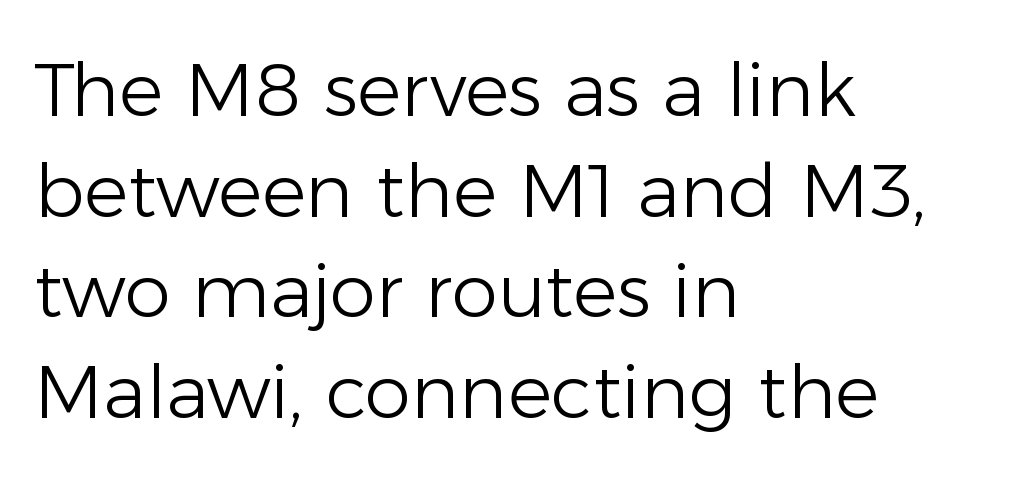
{"serif": "no", "italic": "no", "bold": "no", "weight": "light", "width": "normal", "stroke_contrast": "low", "x_height": "medium", "monospaced": "no", "underline": "no", "align": "left", "line_spacing": "normal", "line_spacing_ratio": 1.36, "letter_spacing": "normal", "letter_spacing_em": 0.0, "glyph_px": 74}
